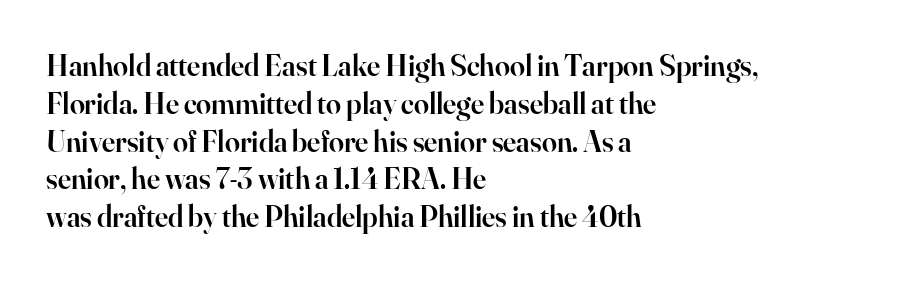
The image shows 30 px semibold serif type, upright; set left-aligned, normal line spacing (1.26x), normal letter spacing, not underlined; high stroke contrast and a small x-height.
